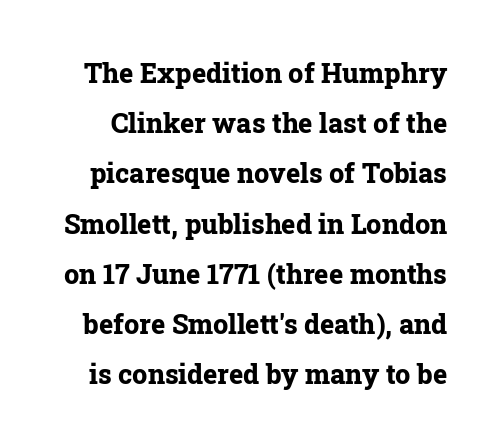
{"italic": "no", "bold": "yes", "underline": "no", "line_spacing_ratio": 1.86, "letter_spacing": "normal", "letter_spacing_em": 0.0, "glyph_px": 27}
